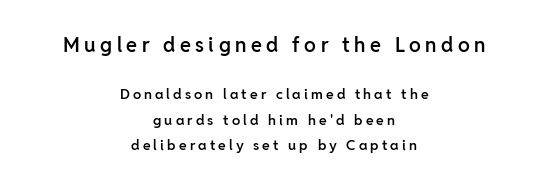
The image shows 20 px text type, upright; set centered, line spacing 1.84x, unusually wide letter spacing (+0.22 em), not underlined; the first (top) block is 1.43x larger.
